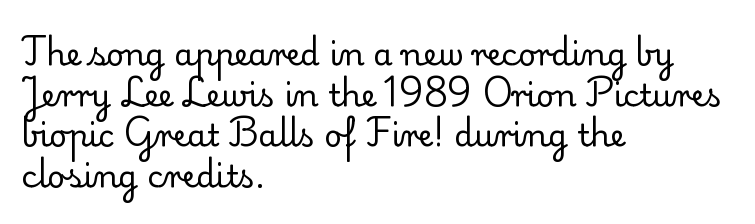
These glyphs show unthickened strokes, regular width or finer. Compared with typical body copy, the letter spacing here is the same. A clean baseline with only descenders dipping below it. A student would call this left alignment; a typographer would say flush left, rag right.
